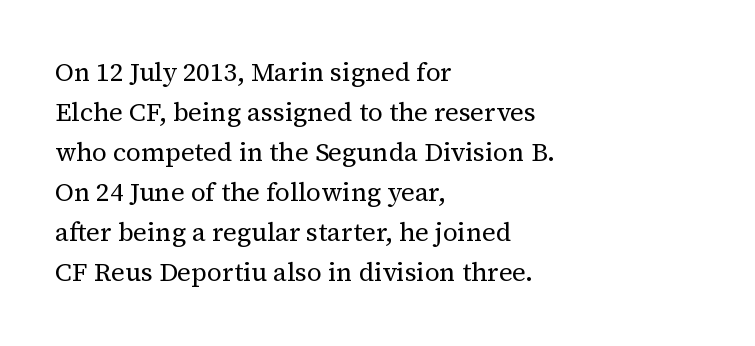
Q: Is the text bold? A: No.
Q: Is the text italic (slanted)? A: No, it is upright.
Q: Is the text underlined? A: No.
Q: How is the paragraph aligned? A: Left-aligned.
Q: Is the spacing between letters normal or unusually wide? A: Normal.
Q: Is the spacing between lines tight, normal or loose? A: Normal.
